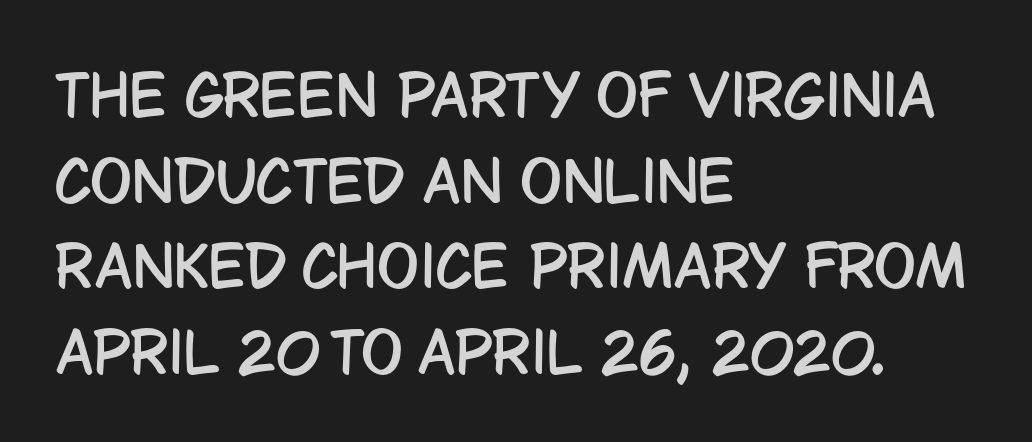
Q: Is the text italic (slanted)? A: No, it is upright.
Q: Is the typeface a serif or a sans-serif typeface? A: Sans-serif.
Q: Is the text underlined? A: No.
Q: How is the paragraph aligned? A: Left-aligned.
Q: Is the spacing between letters normal or unusually wide? A: Normal.
Q: Is the spacing between lines tight, normal or loose? A: Normal.
Q: Width (condensed, normal, or wide)? A: Condensed.
Q: Stroke contrast? A: Low.
Q: x-height? A: Large.
Q: Monospaced? A: No.
